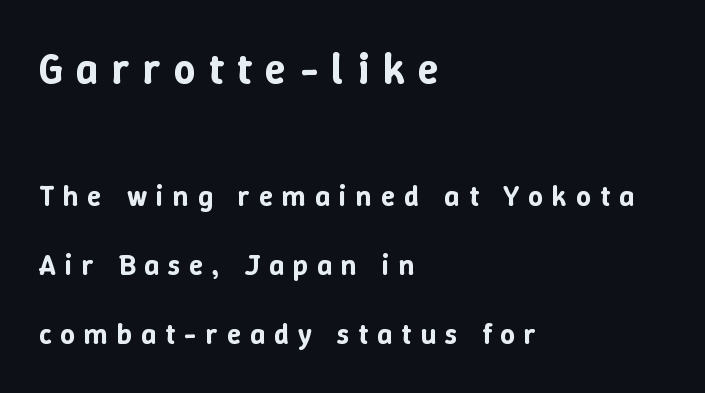
{"italic": "no", "width": "normal", "stroke_contrast": "low", "x_height": "medium", "monospaced": "no", "underline": "no", "align": "left", "line_spacing": "loose", "line_spacing_ratio": 2.38, "letter_spacing": "wide", "letter_spacing_em": 0.31, "larger_block": "first", "size_ratio": 1.48, "glyph_px": 43}
